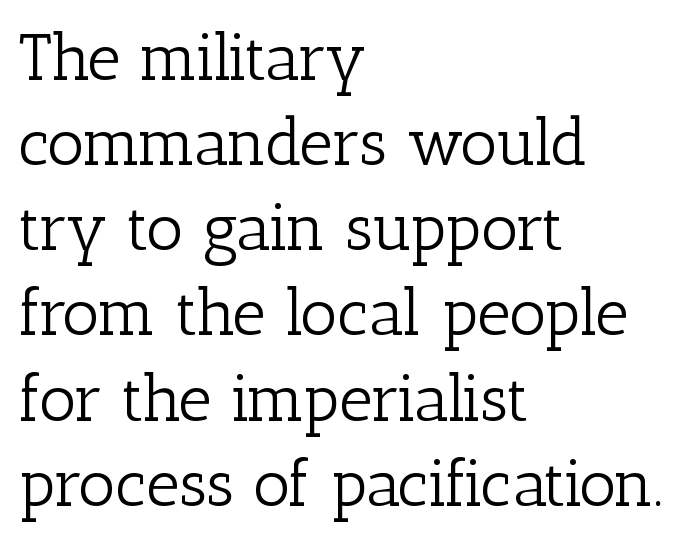
Q: Is the text bold? A: No.
Q: Is the text italic (slanted)? A: No, it is upright.
Q: Is the typeface a serif or a sans-serif typeface? A: Serif.
Q: Is the text underlined? A: No.
Q: How is the paragraph aligned? A: Left-aligned.
Q: Is the spacing between letters normal or unusually wide? A: Normal.
Q: Is the spacing between lines tight, normal or loose? A: Normal.
Q: Width (condensed, normal, or wide)? A: Normal.
Q: Stroke contrast? A: Low.
Q: x-height? A: Medium.
Q: Monospaced? A: No.
